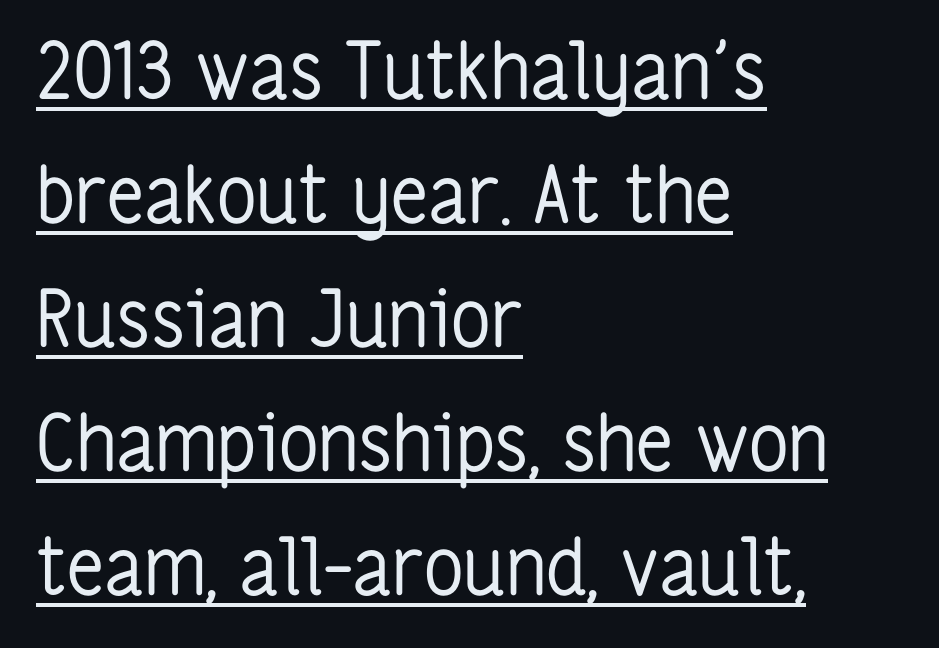
The image shows 78 px regular-weight, condensed sans-serif type, upright; set left-aligned, normal line spacing (1.59x), normal letter spacing, underlined; low stroke contrast and a medium x-height.
